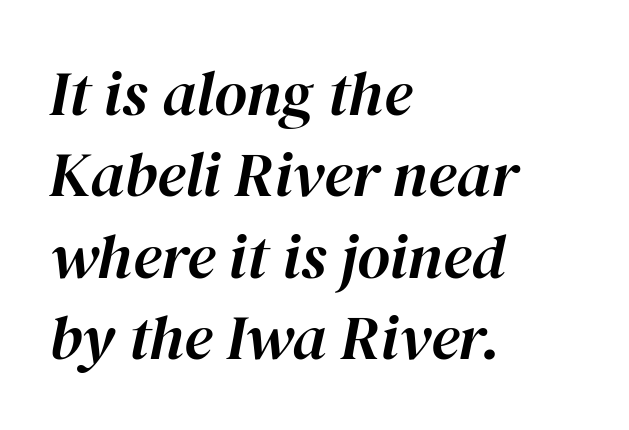
Notice how the stems are inclined rather than vertical — that's the hallmark of italics. The zone under the glyphs is completely vacant. These lines are rendered in a variable-pitch font. Observe the ordinary spacing: letters are neighbours, not strangers. Summary of vertical rhythm: regular, with standard interline spacing.
